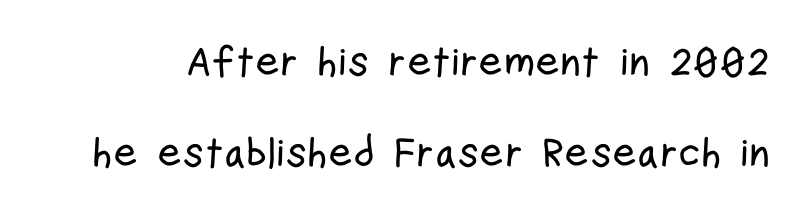
The image shows 42 px condensed sans-serif type, upright; set loose line spacing (2.17x), normal letter spacing, not underlined; low stroke contrast and a medium x-height.
